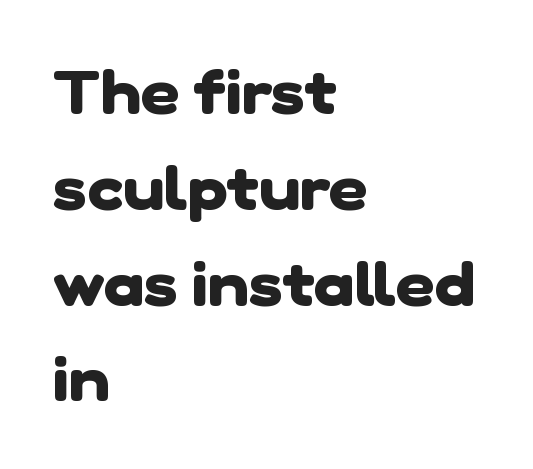
In terms of weight, the rendering is a true, heavy bold. The zone under the glyphs is completely vacant. Notice how descenders clear the ascenders below comfortably — that's standard leading. The face used here is a sans, in the tradition of grotesques and geometrics. The type is set solid horizontally, with unmodified tracking.
